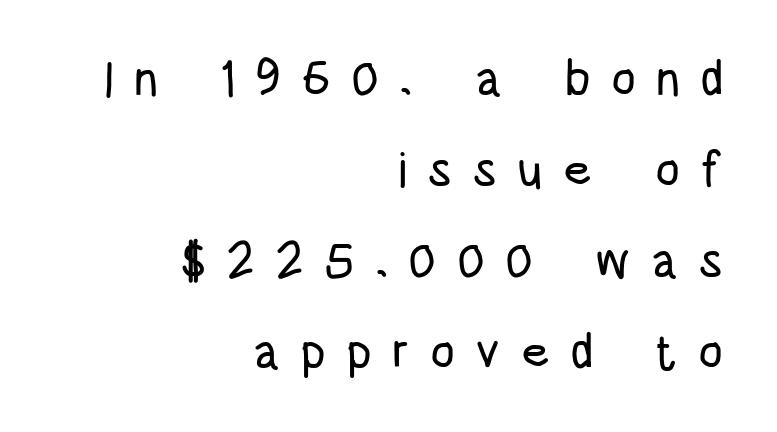
The image shows 49 px condensed sans-serif type, upright; set right-aligned, line spacing 1.86x, unusually wide letter spacing (+0.41 em), not underlined; low stroke contrast and a large x-height.
